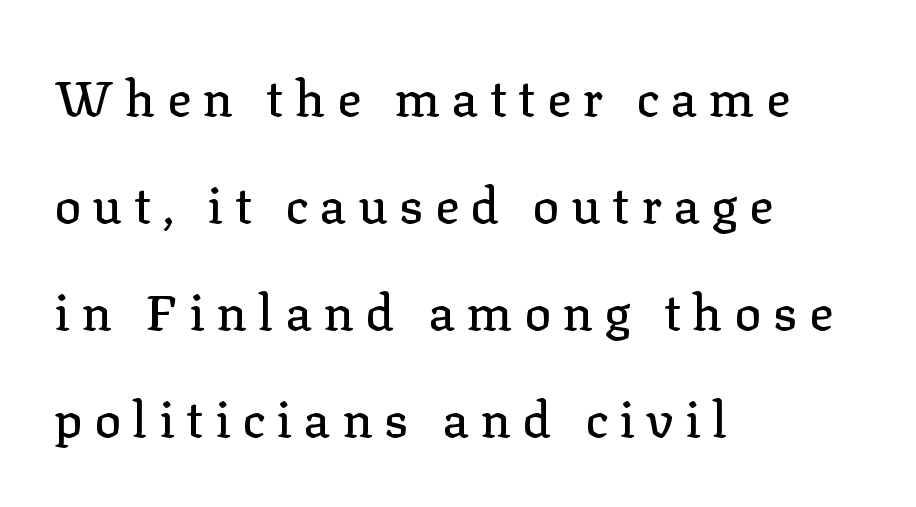
Q: Is the text italic (slanted)? A: No, it is upright.
Q: Is the typeface a serif or a sans-serif typeface? A: Serif.
Q: Is the text underlined? A: No.
Q: How is the paragraph aligned? A: Left-aligned.
Q: Is the spacing between letters normal or unusually wide? A: Unusually wide.
Q: Is the spacing between lines tight, normal or loose? A: Loose.
Q: Width (condensed, normal, or wide)? A: Normal.
Q: Stroke contrast? A: Low.
Q: x-height? A: Medium.
Q: Monospaced? A: No.
